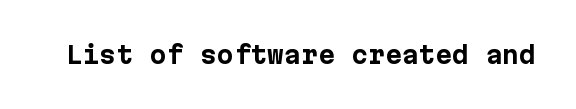
{"italic": "no", "bold": "yes", "underline": "no", "letter_spacing": "normal", "letter_spacing_em": 0.0, "glyph_px": 24}
